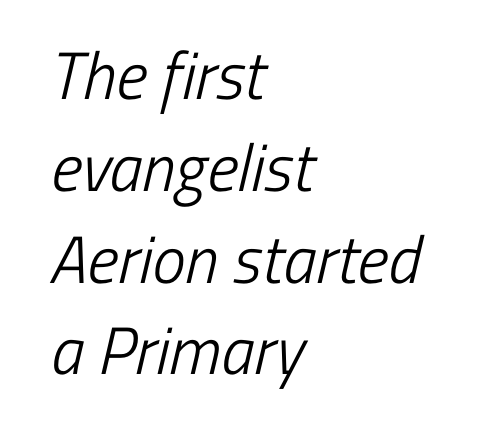
The image shows 67 px light, condensed sans-serif type; set left-aligned, normal line spacing (1.37x), normal letter spacing, not underlined; low stroke contrast and a medium x-height.
